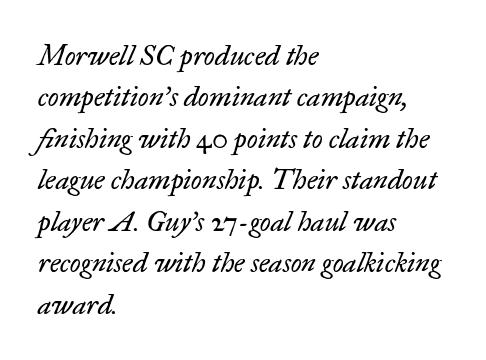
{"serif": "yes", "italic": "yes", "lean": "right", "slant_degrees": 17, "bold": "no", "weight": "regular", "width": "normal", "stroke_contrast": "low", "x_height": "small", "monospaced": "no", "underline": "no", "align": "left", "line_spacing": "normal", "line_spacing_ratio": 1.48, "letter_spacing": "normal", "letter_spacing_em": 0.0, "glyph_px": 28}
